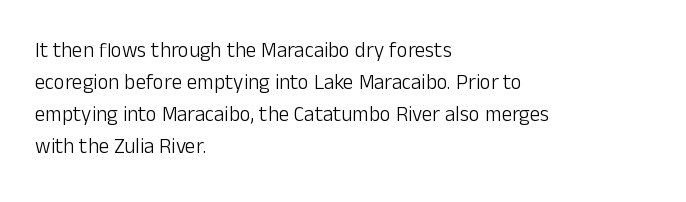
Q: Is the text bold? A: No.
Q: Is the text italic (slanted)? A: No, it is upright.
Q: Is the text underlined? A: No.
Q: How is the paragraph aligned? A: Left-aligned.
Q: Is the spacing between letters normal or unusually wide? A: Normal.
Q: Is the spacing between lines tight, normal or loose? A: Normal.
